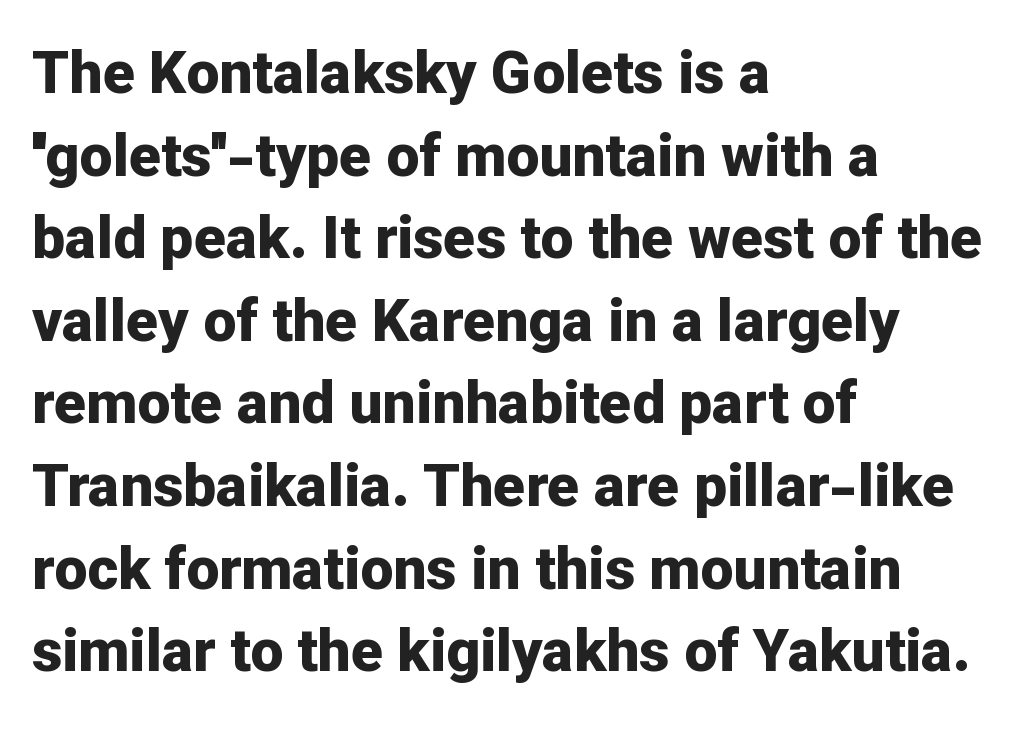
Character widths vary here, with narrow letters taking less room than wide ones. Ascenders rise straight up at ninety degrees. Honestly, the row spacing looks completely unremarkable. The strip under each line holds only bare page. Leftover space on each line is placed entirely after the last word. Is the type bold? Yes — the strokes are clearly thick and heavy.
